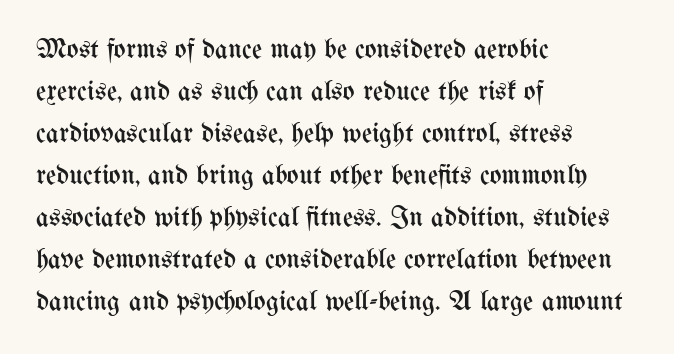
Tall strokes in this sample are plumb rather than angled. A quiet, ordinary-to-light weight characterises the typeface. A typesetter would call this proportional, since set widths differ per character. Line starts are locked; line ends wander. A bare baseline throughout the passage.
